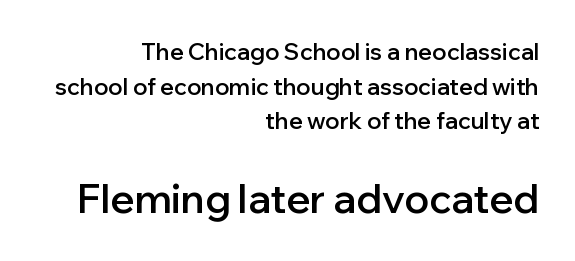
The words here are not underlined. Strokes here are thickened, but only to semibold level. A normal amount of white space separates one row of letters from the next. Nothing sits at the stroke ends, so this counts as sans-serif.
